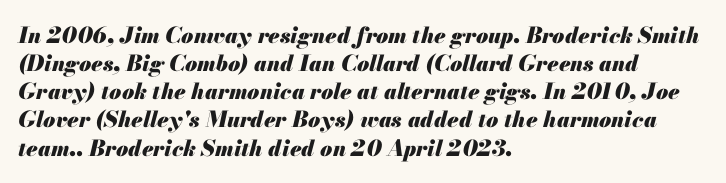
Does extra space separate the letters? No, they use regular spacing. The passage is arranged the way most books set body copy — flush left. Rendered with sloped, italic letterforms. No word sits above an underline. Leading matches the norm, producing a regular column.
